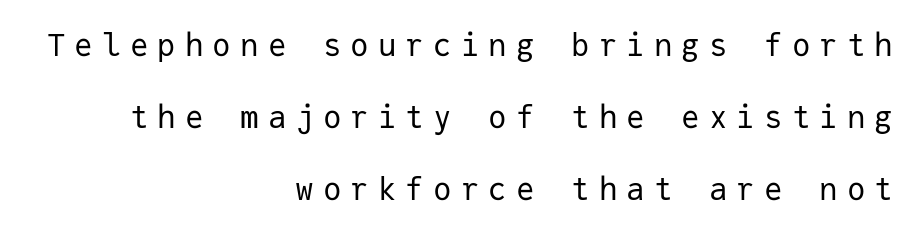
Q: Is the text bold? A: No.
Q: Is the text italic (slanted)? A: No, it is upright.
Q: Is the typeface a serif or a sans-serif typeface? A: Sans-serif.
Q: Is the text underlined? A: No.
Q: How is the paragraph aligned? A: Right-aligned.
Q: Is the spacing between letters normal or unusually wide? A: Unusually wide.
Q: Is the spacing between lines tight, normal or loose? A: Loose.
Q: Width (condensed, normal, or wide)? A: Normal.
Q: Stroke contrast? A: Low.
Q: x-height? A: Medium.
Q: Monospaced? A: Yes.
